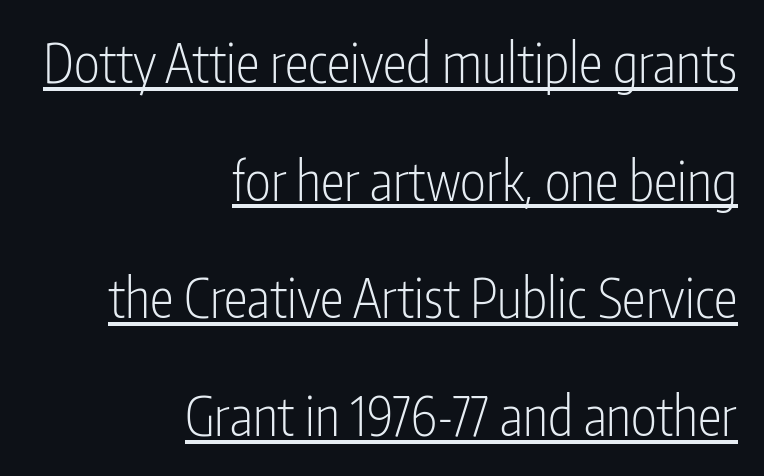
The image shows 54 px light, condensed sans-serif type, upright; set right-aligned, loose line spacing (2.18x), normal letter spacing, underlined; low stroke contrast and a medium x-height.
